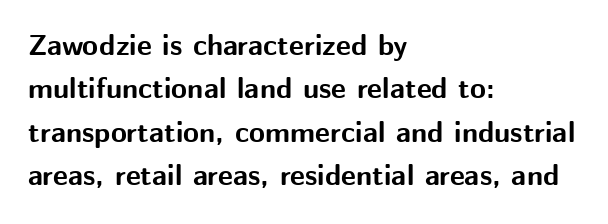
The image shows 29 px bold sans-serif type, upright; set left-aligned, normal line spacing (1.5x), normal letter spacing, not underlined; medium stroke contrast and a medium x-height.
